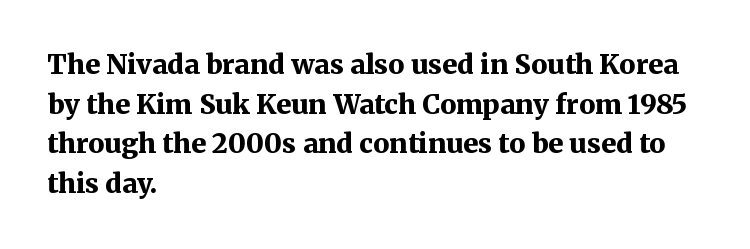
The glyphs are unaccompanied by any horizontal stroke below them. The characters look thick and weighty, a clear bold. Horizontally, the lines are justified to the leading edge only. Successive baselines arrive at the customary interval. Ordinary non-slanted type is in use.
